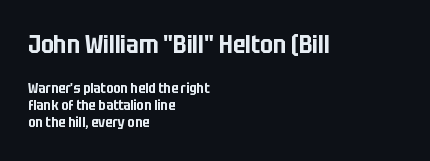
The image shows 25 px text type, upright; set left-aligned, line spacing 1.23x, normal letter spacing, not underlined; the first (top) block is 1.79x larger.
